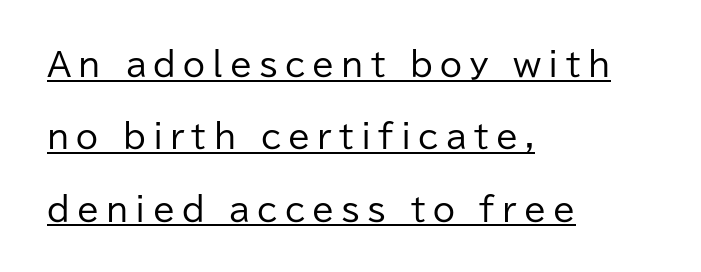
Q: Is the text bold? A: No.
Q: Is the text italic (slanted)? A: No, it is upright.
Q: Is the typeface a serif or a sans-serif typeface? A: Sans-serif.
Q: Is the text underlined? A: Yes.
Q: How is the paragraph aligned? A: Left-aligned.
Q: Is the spacing between letters normal or unusually wide? A: Unusually wide.
Q: Is the spacing between lines tight, normal or loose? A: Loose.
Q: Width (condensed, normal, or wide)? A: Normal.
Q: Stroke contrast? A: Low.
Q: x-height? A: Medium.
Q: Monospaced? A: No.
